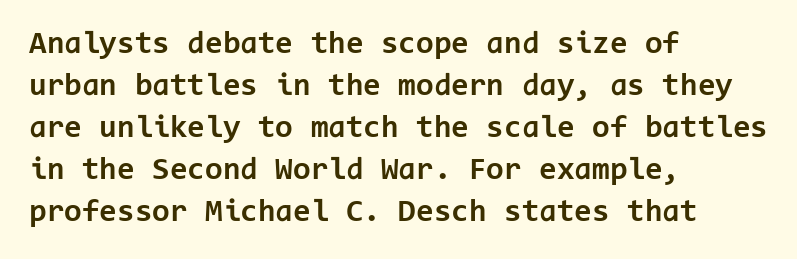
The image shows 32 px bold sans-serif type, upright, monospaced; set left-aligned, normal line spacing (1.31x), normal letter spacing, not underlined; low stroke contrast and a medium x-height.
